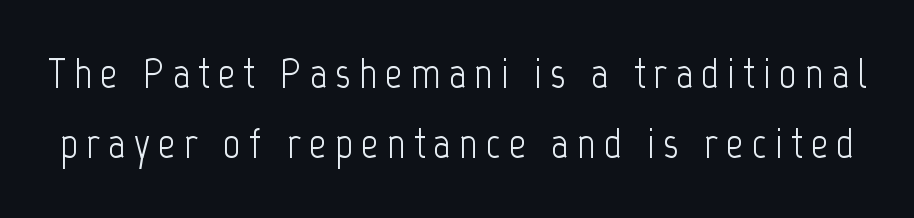
Is this a heavy cut? Hardly; it is regular or lighter. Posture: upright roman. Looks like regular typesetting: each glyph gets only the width it needs. A normal amount of white space separates one row of letters from the next. Grotesque or geometric, the face here clearly has no serifs. Unmarked baselines from the first word to the last.
